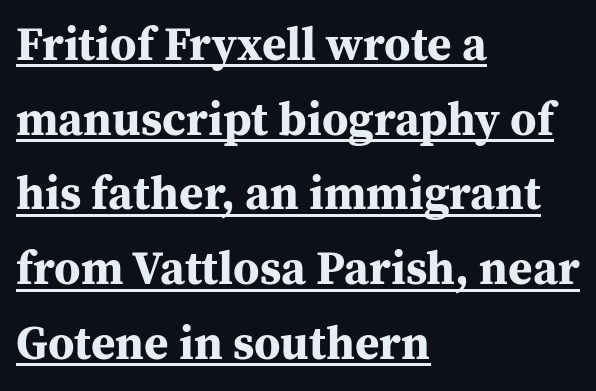
Q: Is the text bold? A: Yes.
Q: Is the text italic (slanted)? A: No, it is upright.
Q: Is the typeface a serif or a sans-serif typeface? A: Serif.
Q: Is the text underlined? A: Yes.
Q: How is the paragraph aligned? A: Left-aligned.
Q: Is the spacing between letters normal or unusually wide? A: Normal.
Q: Is the spacing between lines tight, normal or loose? A: Normal.
Q: Width (condensed, normal, or wide)? A: Normal.
Q: Stroke contrast? A: Medium.
Q: x-height? A: Medium.
Q: Monospaced? A: No.
